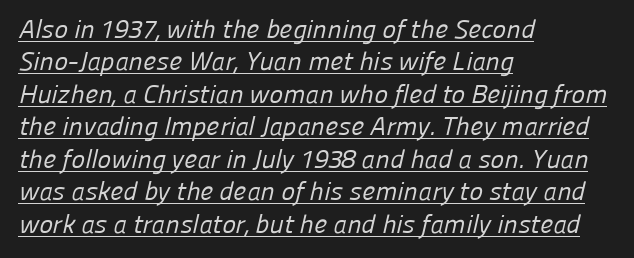
{"bold": "no", "underline": "yes", "align": "left", "line_spacing": "normal", "line_spacing_ratio": 1.25, "letter_spacing": "normal", "letter_spacing_em": 0.0, "glyph_px": 26}
